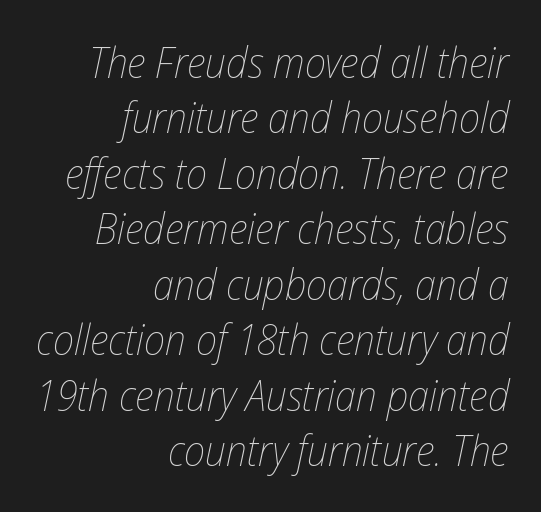
Q: Is the text bold? A: No.
Q: Is the text italic (slanted)? A: Yes, it leans right by about 12 degrees.
Q: Is the text underlined? A: No.
Q: How is the paragraph aligned? A: Right-aligned.
Q: Is the spacing between letters normal or unusually wide? A: Normal.
Q: Is the spacing between lines tight, normal or loose? A: Normal.
Q: Width (condensed, normal, or wide)? A: Condensed.
Q: Stroke contrast? A: Low.
Q: x-height? A: Medium.
Q: Monospaced? A: No.
